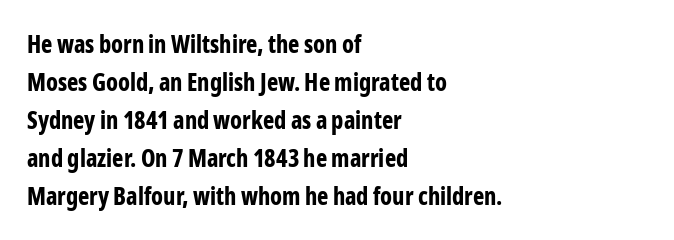
Q: Is the text bold? A: Yes.
Q: Is the text italic (slanted)? A: No, it is upright.
Q: Is the text underlined? A: No.
Q: How is the paragraph aligned? A: Left-aligned.
Q: Is the spacing between letters normal or unusually wide? A: Normal.
Q: Is the spacing between lines tight, normal or loose? A: Normal.
